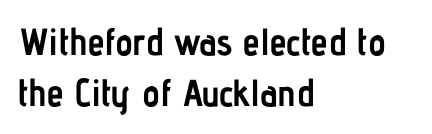
The image shows 38 px semibold, condensed sans-serif type, upright; set left-aligned, normal line spacing (1.35x), normal letter spacing, not underlined; low stroke contrast and a medium x-height.
